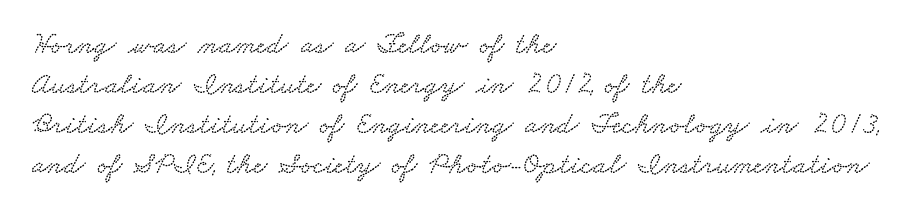
Q: Is the text underlined? A: No.
Q: How is the paragraph aligned? A: Left-aligned.
Q: Is the spacing between letters normal or unusually wide? A: Normal.
Q: Is the spacing between lines tight, normal or loose? A: Normal.
Q: Width (condensed, normal, or wide)? A: Wide.
Q: Stroke contrast? A: Low.
Q: x-height? A: Small.
Q: Monospaced? A: No.
